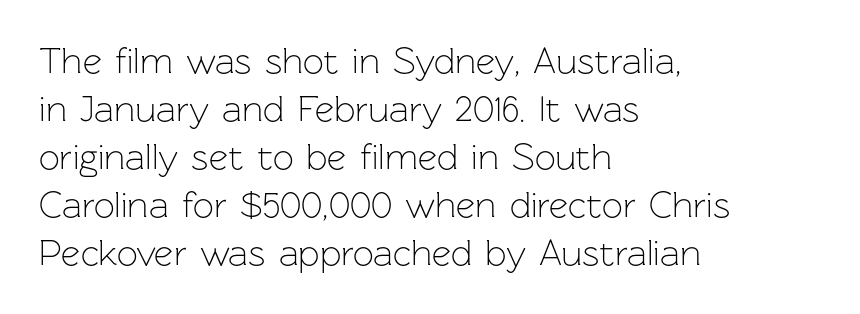
{"serif": "no", "italic": "no", "bold": "no", "weight": "light", "width": "normal", "stroke_contrast": "low", "x_height": "medium", "monospaced": "no", "underline": "no", "align": "left", "line_spacing": "normal", "line_spacing_ratio": 1.3, "letter_spacing": "normal", "letter_spacing_em": 0.0, "glyph_px": 37}
